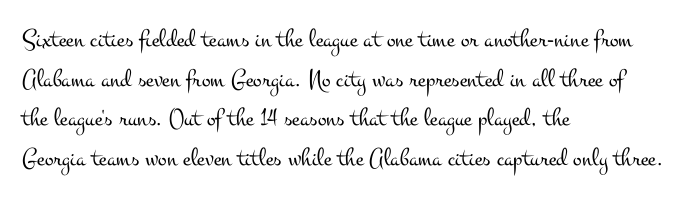
Q: Is the text bold? A: No.
Q: Is the text italic (slanted)? A: Yes.
Q: Is the text underlined? A: No.
Q: How is the paragraph aligned? A: Left-aligned.
Q: Is the spacing between letters normal or unusually wide? A: Normal.
Q: Is the spacing between lines tight, normal or loose? A: Normal.
